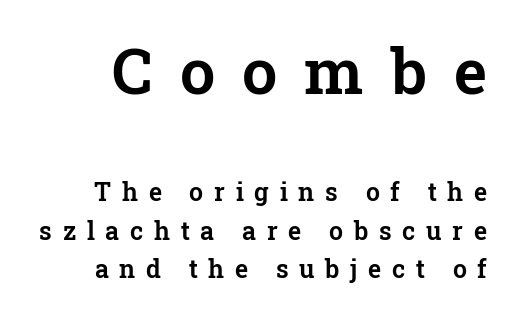
{"serif": "yes", "italic": "no", "width": "normal", "stroke_contrast": "low", "x_height": "medium", "monospaced": "no", "underline": "no", "line_spacing": "normal", "line_spacing_ratio": 1.54, "letter_spacing": "wide", "letter_spacing_em": 0.43, "larger_block": "first", "size_ratio": 2.52, "glyph_px": 63}
